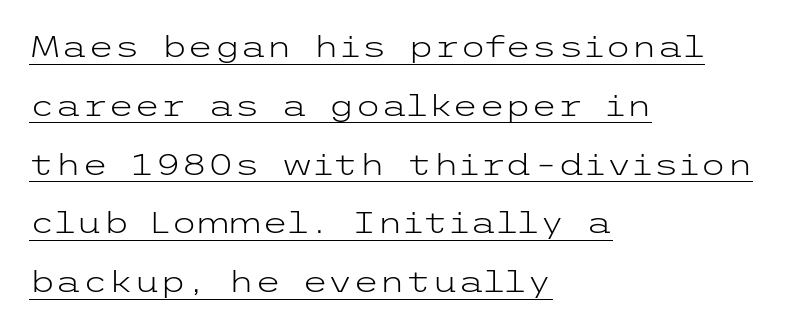
{"serif": "no", "italic": "no", "bold": "no", "weight": "light", "width": "wide", "stroke_contrast": "low", "x_height": "medium", "underline": "yes", "align": "left", "line_spacing": "loose", "line_spacing_ratio": 1.96, "letter_spacing": "normal", "letter_spacing_em": 0.0, "glyph_px": 30}
